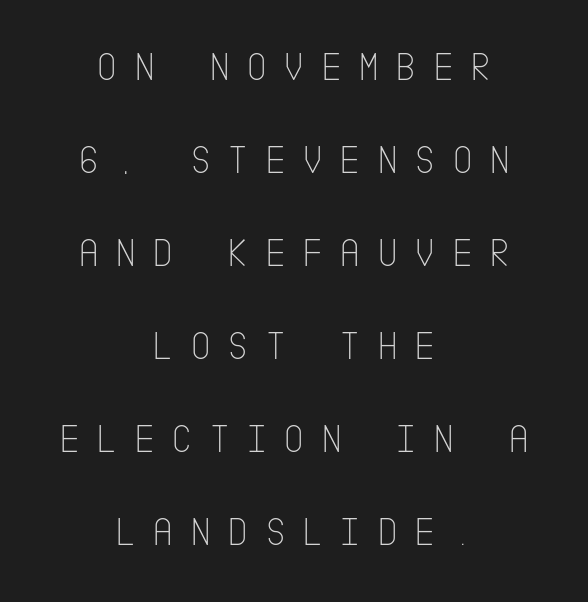
{"serif": "no", "italic": "no", "bold": "no", "weight": "thin", "width": "condensed", "stroke_contrast": "low", "x_height": "large", "underline": "no", "align": "center", "line_spacing": "loose", "line_spacing_ratio": 2.27, "letter_spacing": "wide", "letter_spacing_em": 0.39, "glyph_px": 41}
